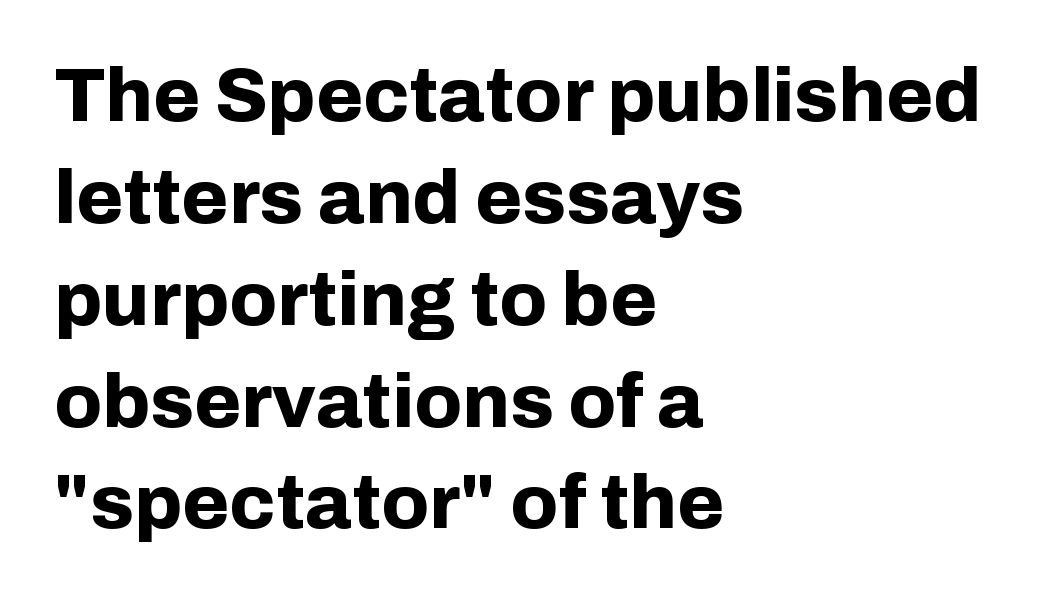
The lines in this sample share a left origin and differ only in where they stop. Is this a sans? Yes — the strokes have no serifs. These words are printed bold, with thick strokes throughout. The passage shown is typed in a proportional face where columns would drift. The zone under the glyphs is completely vacant. Interline gaps are of average width in this sample.
